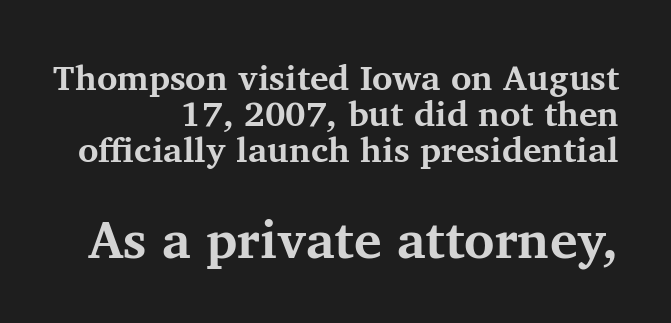
{"serif": "yes", "italic": "no", "bold": "yes", "weight": "bold", "width": "normal", "stroke_contrast": "medium", "x_height": "medium", "monospaced": "no", "underline": "no", "align": "right", "line_spacing": "tight", "line_spacing_ratio": 1.03, "letter_spacing": "normal", "letter_spacing_em": 0.0, "larger_block": "second", "size_ratio": 1.49, "glyph_px": 52}
